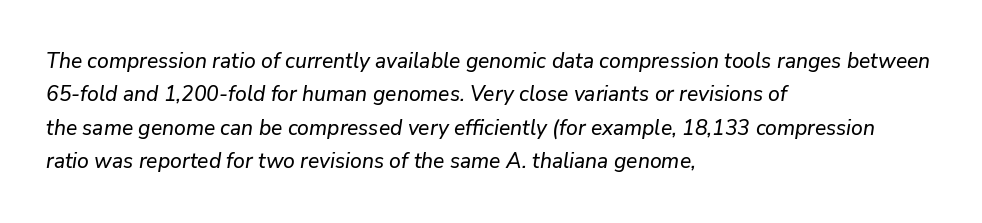
A classic flush-left, rag-right setting is used for this passage. Just letters on the line, the space beneath them empty. Nothing unusual about the tracking: characters are spaced as the font intends. Would a proofreader flag this as italicized? Yes.
